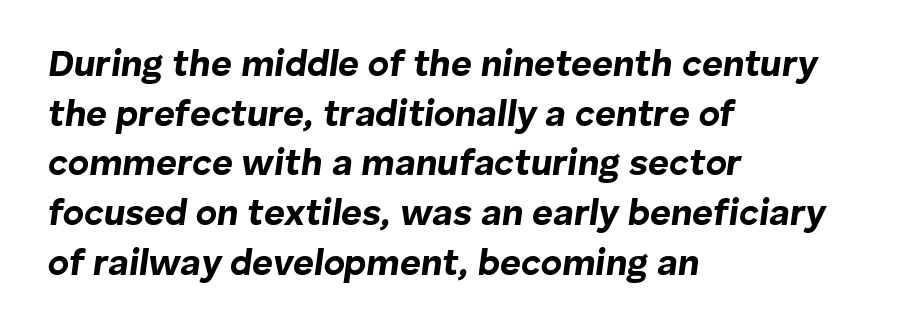
Q: Is the text bold? A: Yes.
Q: Is the text italic (slanted)? A: Yes, it leans right by about 8 degrees.
Q: Is the text underlined? A: No.
Q: How is the paragraph aligned? A: Left-aligned.
Q: Is the spacing between letters normal or unusually wide? A: Normal.
Q: Is the spacing between lines tight, normal or loose? A: Normal.
Q: Width (condensed, normal, or wide)? A: Normal.
Q: Stroke contrast? A: Low.
Q: x-height? A: Medium.
Q: Monospaced? A: No.
